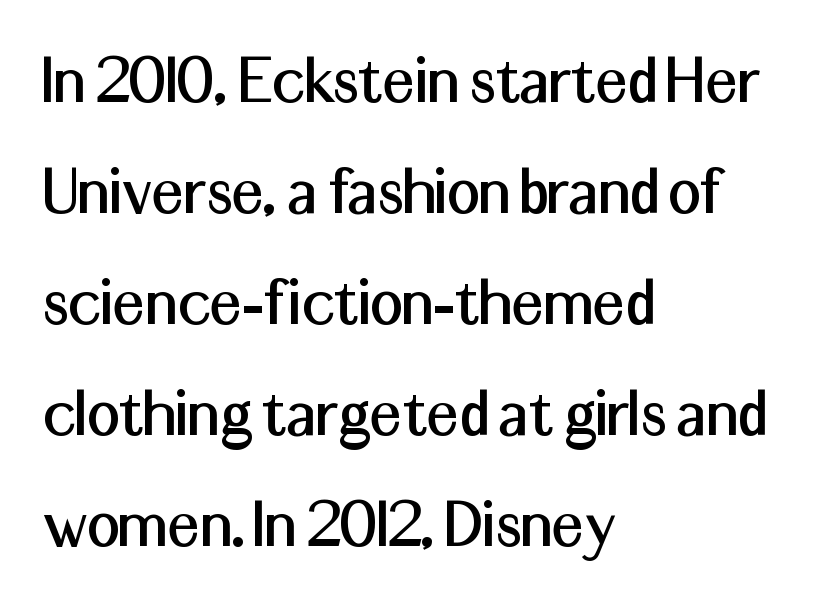
The letters sit at their default tracking, neither squeezed nor spread. Honestly, there is no underline to notice here at all. Nope, no serifs anywhere on these letters. Summary of vertical rhythm: regular, with standard interline spacing. Rendered with straight, roman letterforms.
